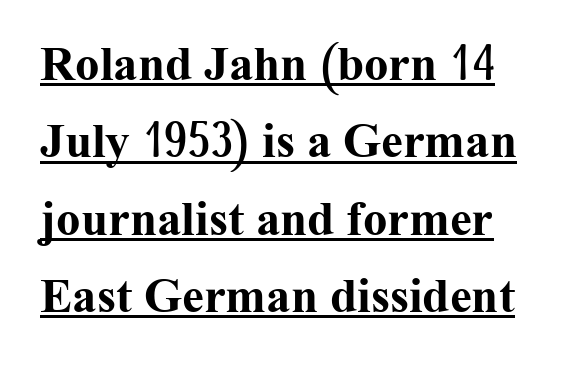
Each new line begins a customary step beneath the previous one. This rendering employs a face with finishing strokes, i.e., a serif. This sample carries an underscore along the baseline area. This sample uses plain, unmodified letter spacing. Does the weight exceed regular? Yes, all the way to bold. Think of a printed novel: that variable character pitch is what you see here.
